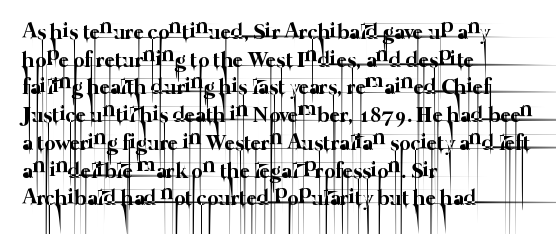
{"bold": "no", "underline": "no", "align": "left", "line_spacing": "normal", "line_spacing_ratio": 1.26, "letter_spacing": "normal", "letter_spacing_em": 0.0, "glyph_px": 22}
